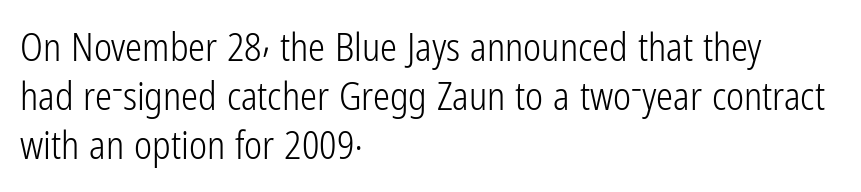
Q: Is the text bold? A: No.
Q: Is the text italic (slanted)? A: No, it is upright.
Q: Is the typeface a serif or a sans-serif typeface? A: Sans-serif.
Q: Is the text underlined? A: No.
Q: How is the paragraph aligned? A: Left-aligned.
Q: Is the spacing between letters normal or unusually wide? A: Normal.
Q: Is the spacing between lines tight, normal or loose? A: Normal.
Q: Width (condensed, normal, or wide)? A: Condensed.
Q: Stroke contrast? A: Low.
Q: x-height? A: Medium.
Q: Monospaced? A: No.
